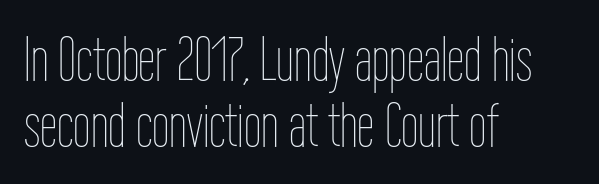
Q: Is the text bold? A: No.
Q: Is the text italic (slanted)? A: No, it is upright.
Q: Is the text underlined? A: No.
Q: How is the paragraph aligned? A: Left-aligned.
Q: Is the spacing between letters normal or unusually wide? A: Normal.
Q: Is the spacing between lines tight, normal or loose? A: Tight.
Q: Width (condensed, normal, or wide)? A: Condensed.
Q: Stroke contrast? A: Low.
Q: x-height? A: Medium.
Q: Monospaced? A: No.
